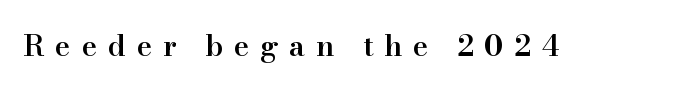
{"serif": "yes", "italic": "no", "bold": "semi", "weight": "semibold", "width": "normal", "stroke_contrast": "high", "x_height": "small", "monospaced": "no", "underline": "no", "letter_spacing": "wide", "letter_spacing_em": 0.37, "glyph_px": 29}
